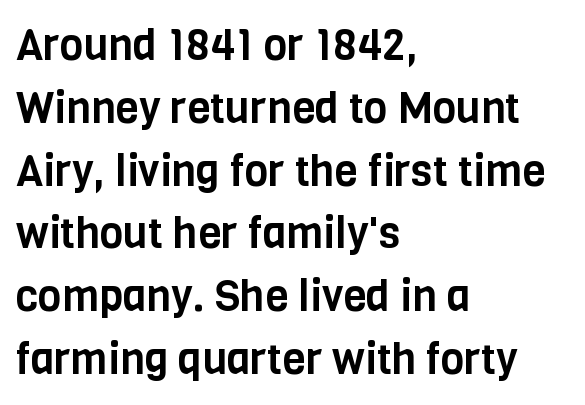
The lines are quadded left. Tall strokes in this sample are plumb rather than angled. A typesetter would label this face a sans. Nothing unusual about the tracking: characters are spaced as the font intends. Proportional: the letters do not fall into vertical columns.
